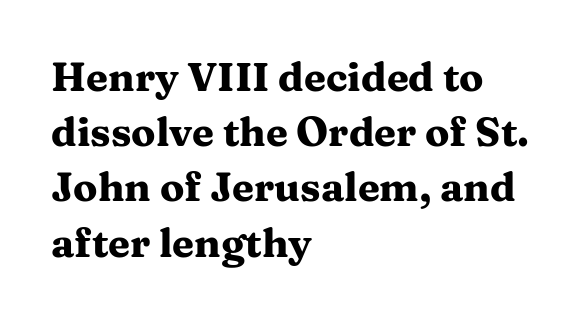
The image shows 40 px heavy, wide serif type, upright; set left-aligned, normal line spacing (1.38x), normal letter spacing, not underlined; medium stroke contrast and a medium x-height.
